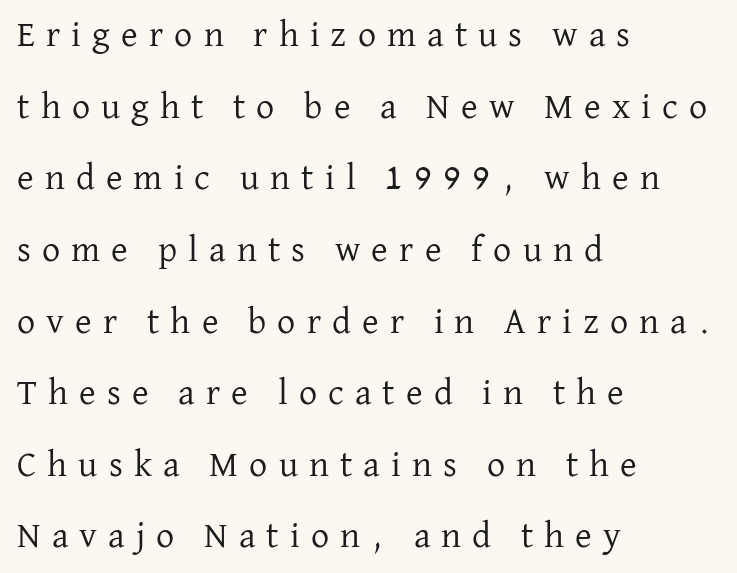
{"serif": "yes", "italic": "no", "bold": "no", "weight": "regular", "width": "normal", "stroke_contrast": "low", "x_height": "medium", "monospaced": "no", "underline": "no", "align": "left", "line_spacing": "loose", "line_spacing_ratio": 1.99, "letter_spacing": "wide", "letter_spacing_em": 0.31, "glyph_px": 36}
